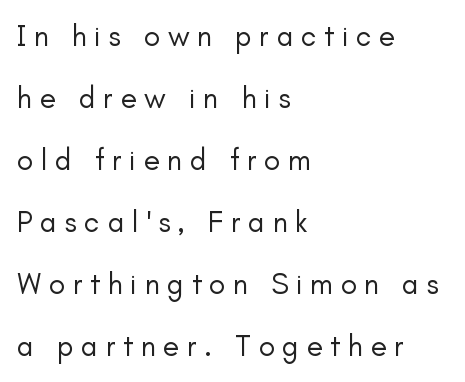
The image shows 30 px regular-weight sans-serif type, upright; set left-aligned, loose line spacing (2.07x), unusually wide letter spacing (+0.25 em), not underlined; low stroke contrast and a small x-height.
